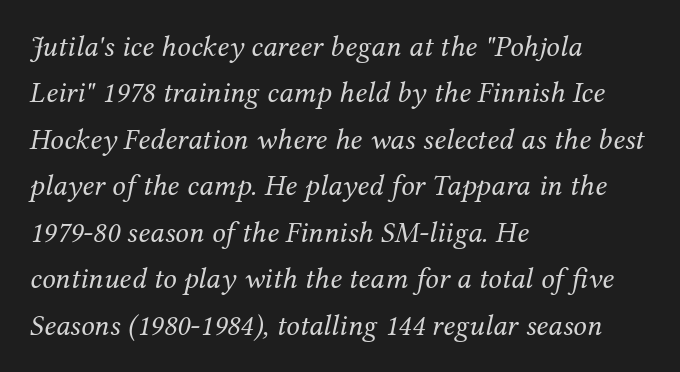
Every row of glyphs begins at an identical x-position on the left. If you measured baseline to baseline, you'd find a middling distance. Is the type slanted? Yes — the strokes lean at a clear angle. These lines are rendered in a variable-pitch font.
